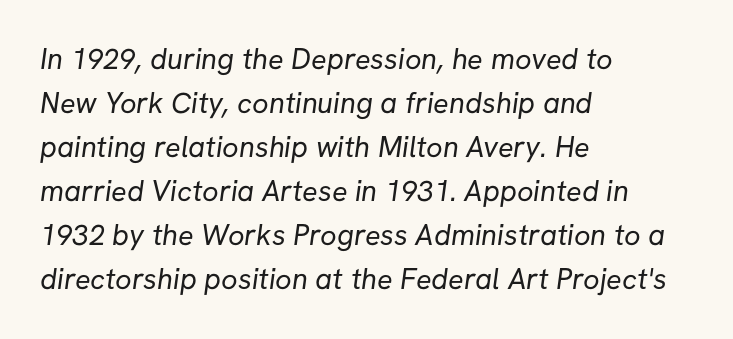
Successive baselines arrive at the customary interval. The passage shown is typed in a proportional face where columns would drift. Where is the straight margin? On the left. This is sans-serif lettering, the kind often seen on screens and signage. The letters look calm and open, with moderate or lighter stems.
